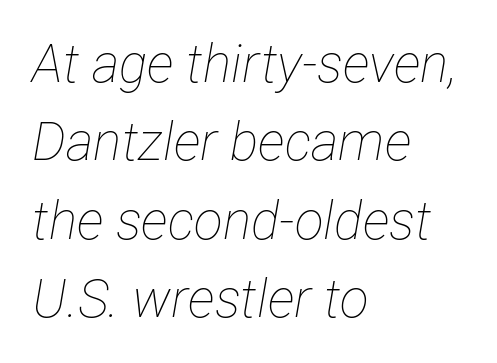
Is there much room between lines? A standard amount, neither cramped nor airy. This rendering leaves character spacing at its baseline value. A typesetter would call this proportional, since set widths differ per character. The foot of each line stays bare and open. A light-to-regular cut is what we see here.
